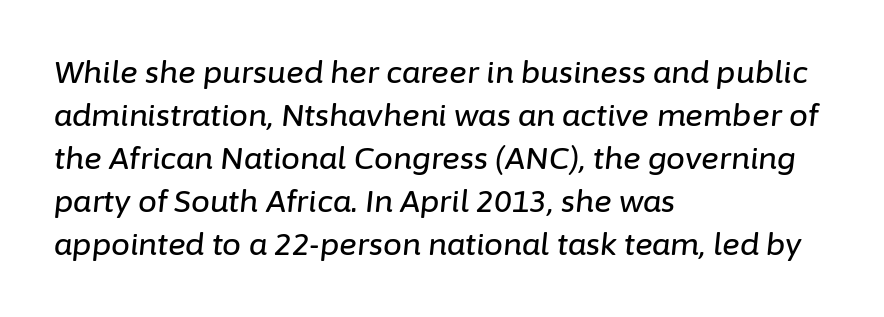
Layout note: lines flush left. Posture: slanted. This block has exactly the height ordinary leading produces. Proportional: the letters do not fall into vertical columns.
